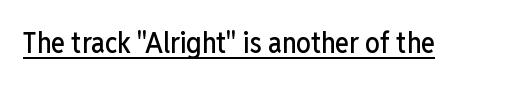
{"serif": "no", "italic": "no", "width": "condensed", "stroke_contrast": "low", "x_height": "medium", "monospaced": "no", "underline": "yes", "letter_spacing": "normal", "letter_spacing_em": 0.0, "glyph_px": 29}
